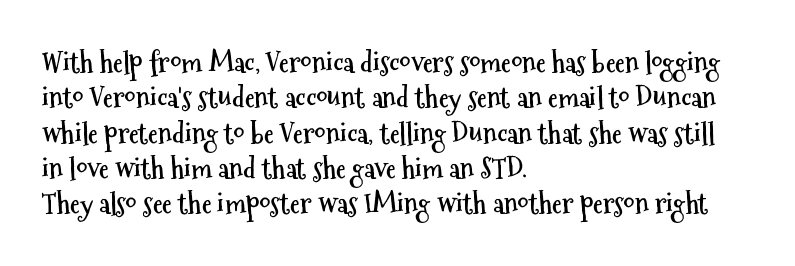
Q: Is the text bold? A: Yes.
Q: Is the text italic (slanted)? A: No, it is upright.
Q: Is the typeface a serif or a sans-serif typeface? A: Sans-serif.
Q: Is the text underlined? A: No.
Q: How is the paragraph aligned? A: Left-aligned.
Q: Is the spacing between letters normal or unusually wide? A: Normal.
Q: Is the spacing between lines tight, normal or loose? A: Normal.
Q: Width (condensed, normal, or wide)? A: Condensed.
Q: Stroke contrast? A: Medium.
Q: x-height? A: Medium.
Q: Monospaced? A: No.
